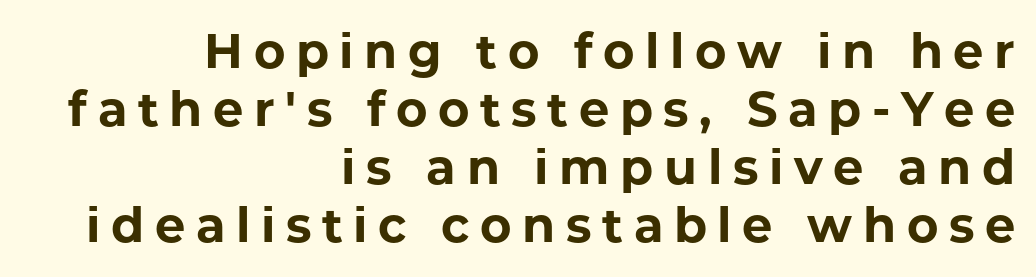
Clear beneath every line of the passage. Do the characters align in a grid? No, the font is proportional. The face used here is rendered with a markedly widened letterfit. Stroke thickness is high; the sample reads as a true bold. Ascenders rise straight up at ninety degrees.
